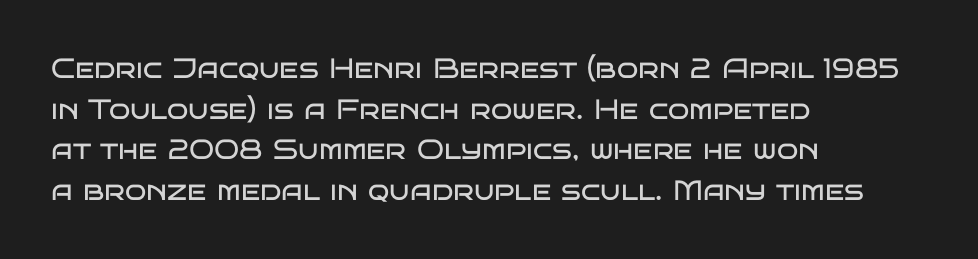
Q: Is the text bold? A: No.
Q: Is the text italic (slanted)? A: No, it is upright.
Q: Is the typeface a serif or a sans-serif typeface? A: Sans-serif.
Q: Is the text underlined? A: No.
Q: How is the paragraph aligned? A: Left-aligned.
Q: Is the spacing between letters normal or unusually wide? A: Normal.
Q: Is the spacing between lines tight, normal or loose? A: Normal.
Q: Width (condensed, normal, or wide)? A: Wide.
Q: Stroke contrast? A: Low.
Q: x-height? A: Large.
Q: Monospaced? A: No.
